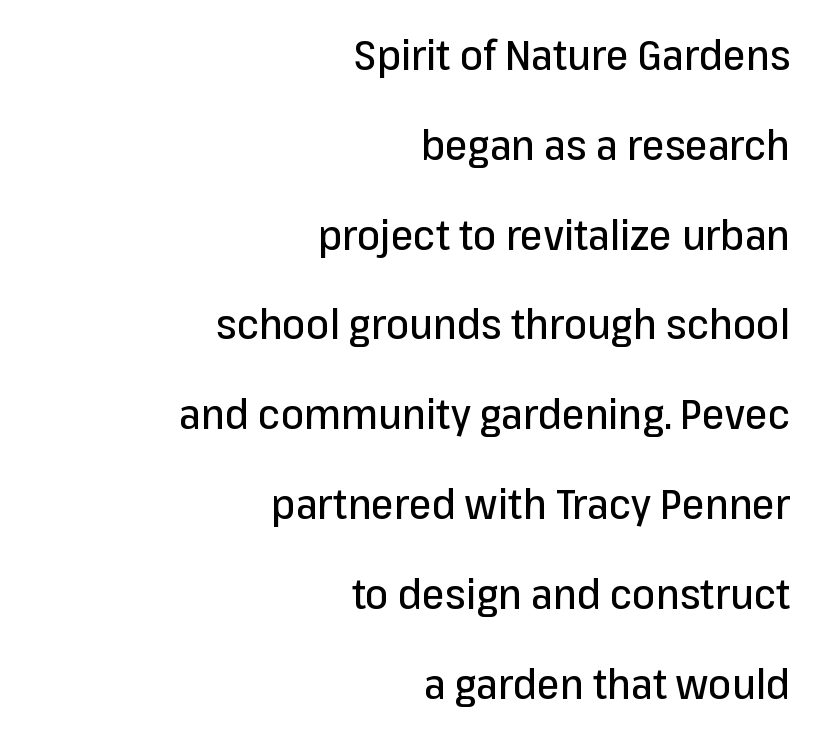
The image shows 41 px sans-serif type, upright; set right-aligned, loose line spacing (2.19x), normal letter spacing, not underlined; low stroke contrast and a medium x-height.
